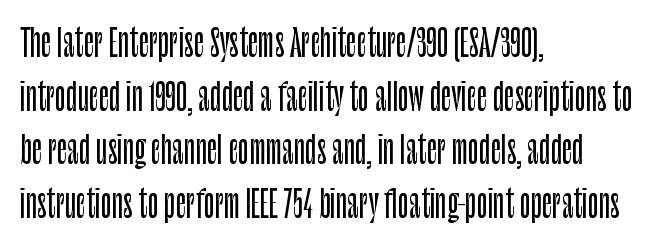
The image shows 36 px condensed sans-serif type, upright; set left-aligned, normal line spacing (1.49x), normal letter spacing, not underlined; low stroke contrast and a large x-height.
